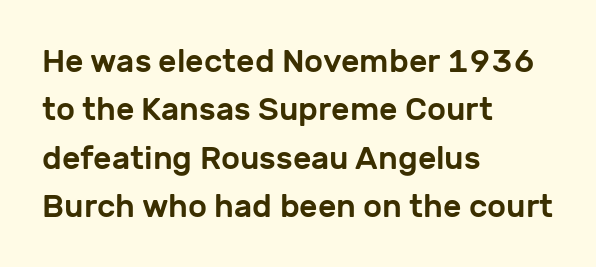
Q: Is the text italic (slanted)? A: No, it is upright.
Q: Is the typeface a serif or a sans-serif typeface? A: Sans-serif.
Q: Is the text underlined? A: No.
Q: How is the paragraph aligned? A: Left-aligned.
Q: Is the spacing between letters normal or unusually wide? A: Normal.
Q: Is the spacing between lines tight, normal or loose? A: Normal.
Q: Width (condensed, normal, or wide)? A: Normal.
Q: Stroke contrast? A: Low.
Q: x-height? A: Medium.
Q: Monospaced? A: No.
